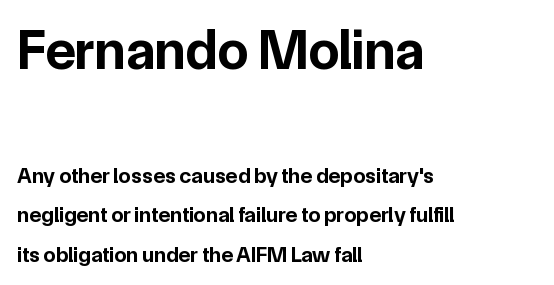
{"serif": "no", "italic": "no", "bold": "yes", "weight": "bold", "width": "normal", "stroke_contrast": "low", "x_height": "medium", "monospaced": "no", "underline": "no", "align": "left", "line_spacing_ratio": 1.79, "letter_spacing": "normal", "letter_spacing_em": 0.0, "larger_block": "first", "size_ratio": 2.55, "glyph_px": 56}
